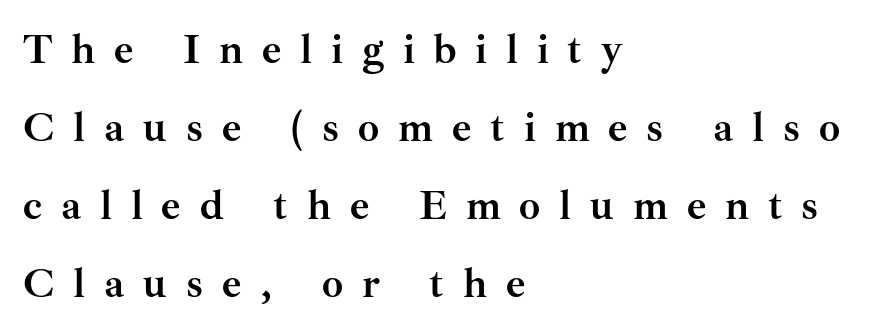
Q: Is the text bold? A: Yes.
Q: Is the text italic (slanted)? A: No, it is upright.
Q: Is the typeface a serif or a sans-serif typeface? A: Serif.
Q: Is the text underlined? A: No.
Q: How is the paragraph aligned? A: Left-aligned.
Q: Is the spacing between letters normal or unusually wide? A: Unusually wide.
Q: Width (condensed, normal, or wide)? A: Normal.
Q: Stroke contrast? A: Medium.
Q: x-height? A: Small.
Q: Monospaced? A: No.
